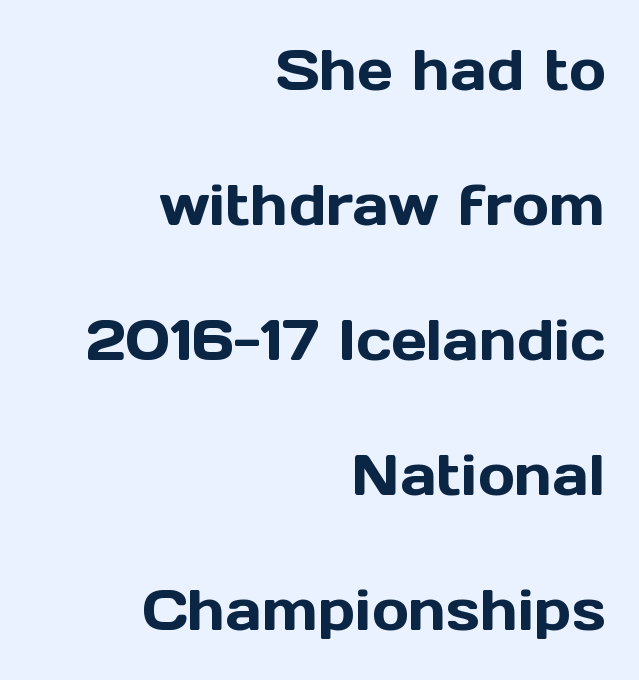
Q: Is the text italic (slanted)? A: No, it is upright.
Q: Is the typeface a serif or a sans-serif typeface? A: Sans-serif.
Q: Is the text underlined? A: No.
Q: How is the paragraph aligned? A: Right-aligned.
Q: Is the spacing between letters normal or unusually wide? A: Normal.
Q: Is the spacing between lines tight, normal or loose? A: Loose.
Q: Width (condensed, normal, or wide)? A: Normal.
Q: x-height? A: Medium.
Q: Monospaced? A: No.
